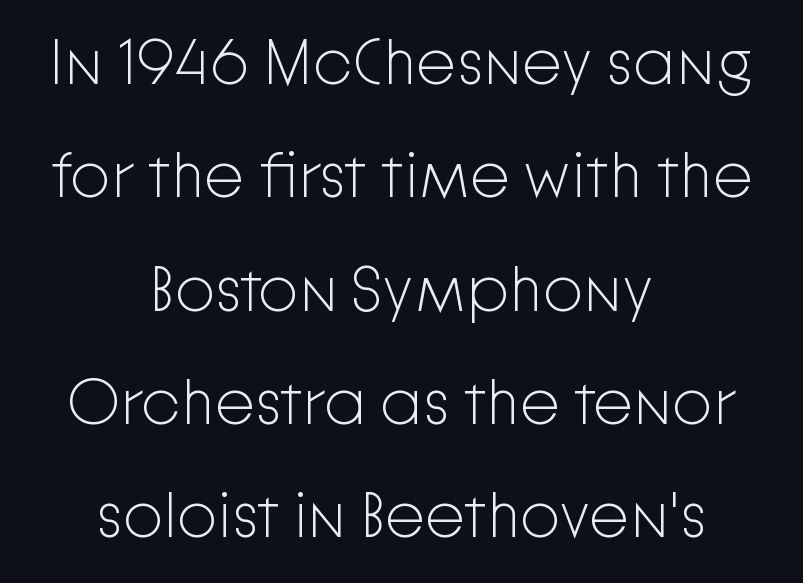
Q: Is the text bold? A: No.
Q: Is the text italic (slanted)? A: No, it is upright.
Q: Is the typeface a serif or a sans-serif typeface? A: Sans-serif.
Q: Is the text underlined? A: No.
Q: How is the paragraph aligned? A: Centered.
Q: Is the spacing between letters normal or unusually wide? A: Normal.
Q: Width (condensed, normal, or wide)? A: Normal.
Q: Stroke contrast? A: Low.
Q: x-height? A: Medium.
Q: Monospaced? A: No.
